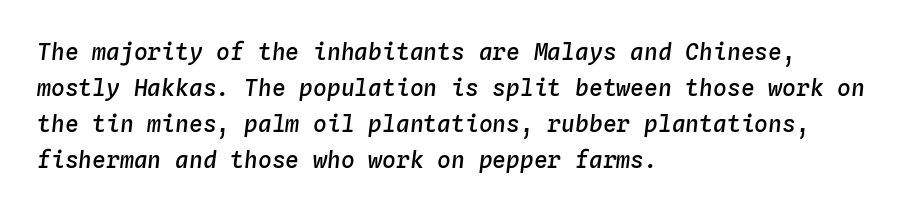
Strokes here are thickened, but only to semibold level. Beneath every word, the page is bare. The typesetter chose a ragged-right arrangement here. Look at the tracking — it's just the regular setting, nothing added. Posture: slanted.
